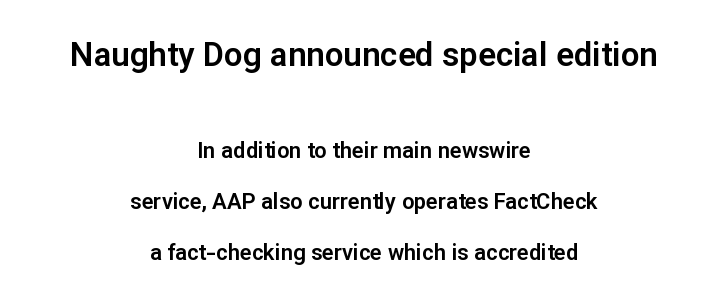
{"serif": "no", "italic": "no", "width": "normal", "stroke_contrast": "low", "x_height": "medium", "monospaced": "no", "underline": "no", "align": "center", "line_spacing": "loose", "line_spacing_ratio": 2.32, "letter_spacing": "normal", "letter_spacing_em": 0.0, "larger_block": "first", "size_ratio": 1.5, "glyph_px": 33}
